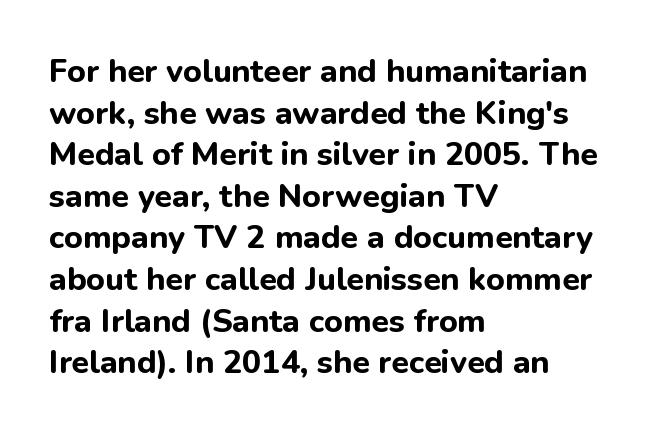
{"serif": "no", "italic": "no", "bold": "yes", "weight": "bold", "width": "normal", "stroke_contrast": "low", "x_height": "medium", "monospaced": "no", "underline": "no", "align": "left", "line_spacing": "normal", "line_spacing_ratio": 1.3, "letter_spacing": "normal", "letter_spacing_em": 0.0, "glyph_px": 32}
